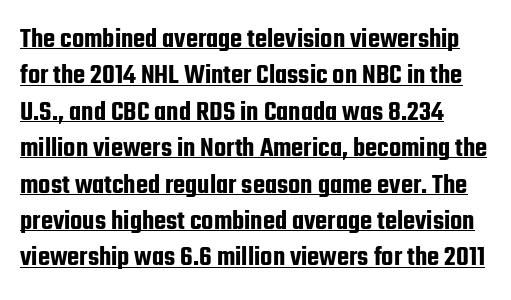
The image shows 28 px condensed sans-serif type, upright; set left-aligned, normal line spacing (1.3x), normal letter spacing, underlined; low stroke contrast and a medium x-height.
